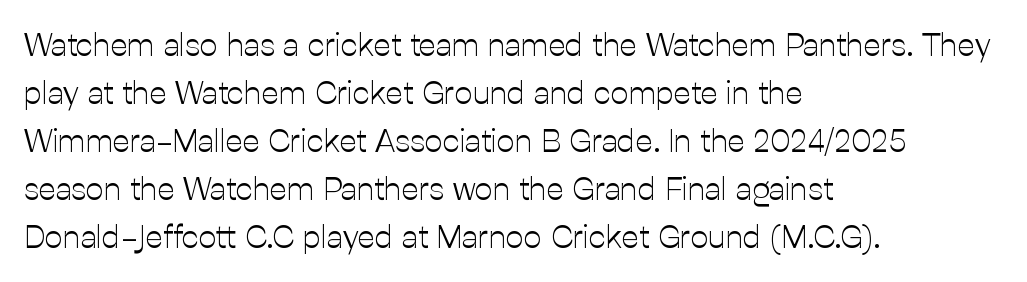
The image shows 32 px light sans-serif type, upright; set left-aligned, normal line spacing (1.5x), normal letter spacing, not underlined; low stroke contrast and a medium x-height.
